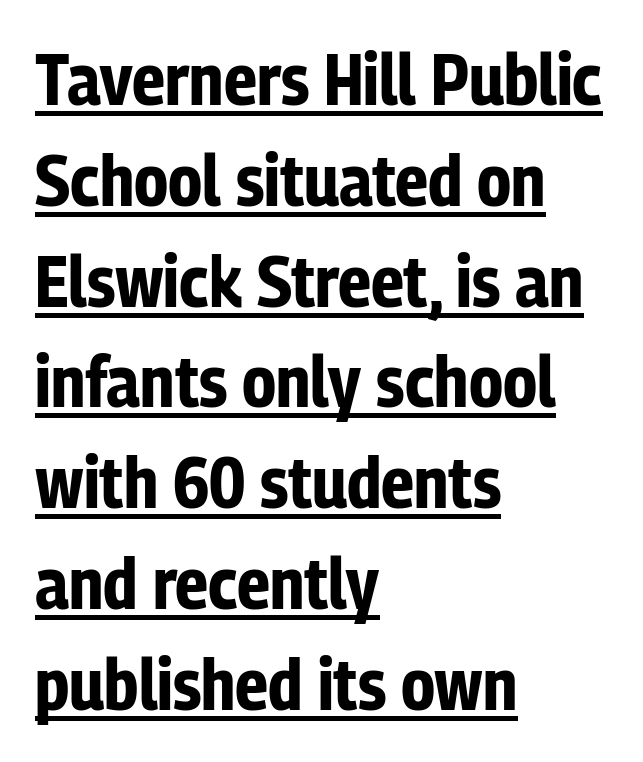
{"serif": "no", "italic": "no", "bold": "yes", "weight": "bold", "width": "condensed", "stroke_contrast": "low", "x_height": "medium", "monospaced": "no", "underline": "yes", "align": "left", "line_spacing": "normal", "line_spacing_ratio": 1.4, "letter_spacing": "normal", "letter_spacing_em": 0.0, "glyph_px": 72}
